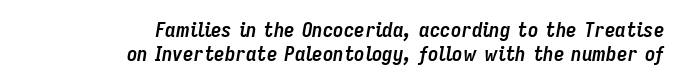
Q: Is the text bold? A: Yes.
Q: Is the text italic (slanted)? A: Yes, it leans right by about 9 degrees.
Q: Is the text underlined? A: No.
Q: How is the paragraph aligned? A: Right-aligned.
Q: Is the spacing between letters normal or unusually wide? A: Normal.
Q: Is the spacing between lines tight, normal or loose? A: Tight.
